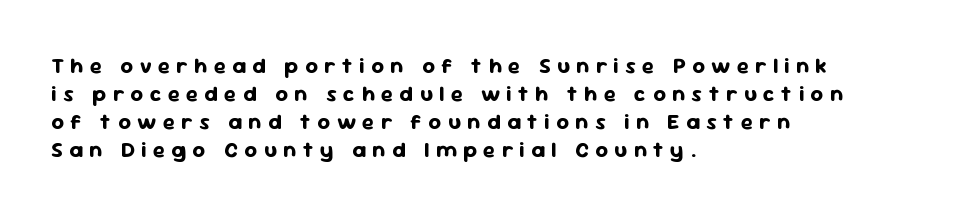
The image shows 22 px bold type, upright; set left-aligned, normal line spacing (1.27x), unusually wide letter spacing (+0.29 em), not underlined.
